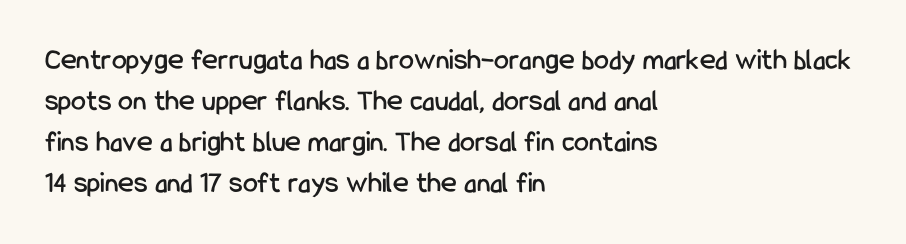
Character widths vary here, with narrow letters taking less room than wide ones. Nobody drew a line under any word here. If you measured baseline to baseline, you'd find a middling distance. The font family rendered here belongs to the sans-serif group. If you drew a ruler down the left edge, every line would touch it.
